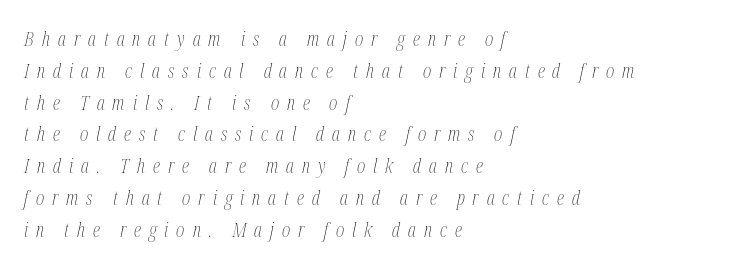
The image shows 20 px text type, italic (leaning right); set left-aligned, normal line spacing (1.59x), unusually wide letter spacing (+0.4 em), not underlined.
